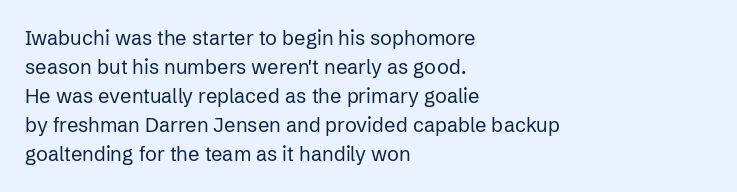
{"italic": "no", "bold": "no", "underline": "no", "align": "left", "line_spacing": "normal", "line_spacing_ratio": 1.45, "letter_spacing": "normal", "letter_spacing_em": 0.0, "glyph_px": 20}
